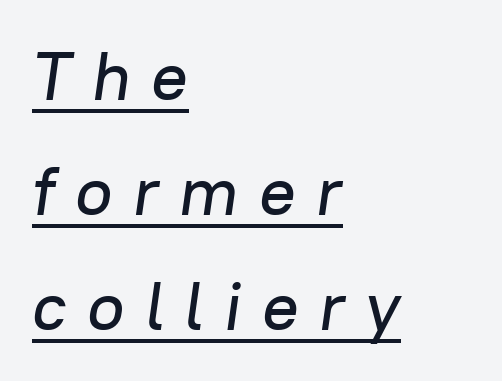
{"italic": "yes", "lean": "right", "slant_degrees": 8, "width": "normal", "stroke_contrast": "low", "x_height": "medium", "monospaced": "no", "underline": "yes", "align": "left", "line_spacing": "normal", "line_spacing_ratio": 1.69, "letter_spacing": "wide", "letter_spacing_em": 0.3, "glyph_px": 68}
